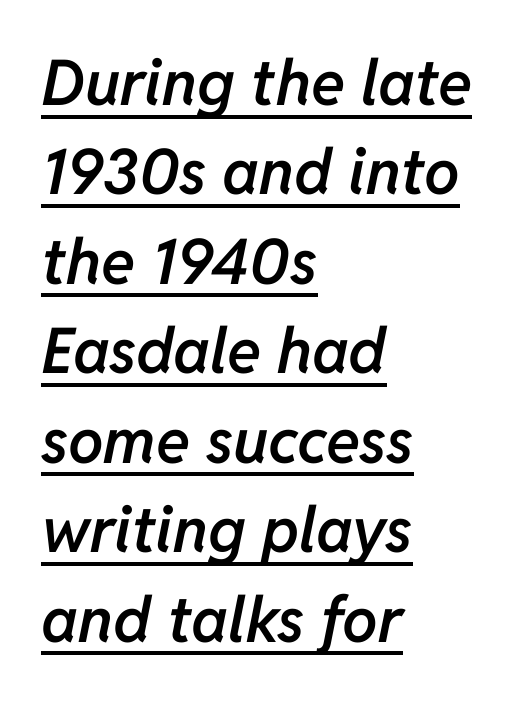
Q: Is the text bold? A: Semi-bold.
Q: Is the text italic (slanted)? A: Yes, it leans right by about 11 degrees.
Q: Is the text underlined? A: Yes.
Q: How is the paragraph aligned? A: Left-aligned.
Q: Is the spacing between letters normal or unusually wide? A: Normal.
Q: Is the spacing between lines tight, normal or loose? A: Normal.
Q: Width (condensed, normal, or wide)? A: Normal.
Q: Stroke contrast? A: Low.
Q: x-height? A: Medium.
Q: Monospaced? A: No.
